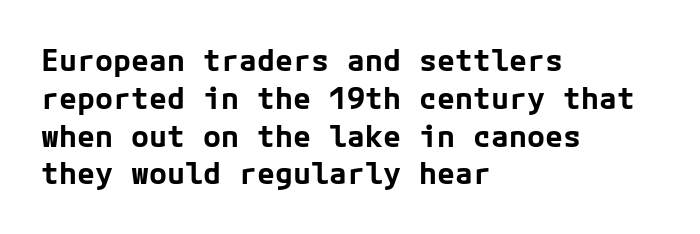
The image shows 30 px bold sans-serif type, upright; set left-aligned, normal line spacing (1.26x), normal letter spacing, not underlined; low stroke contrast and a medium x-height.
